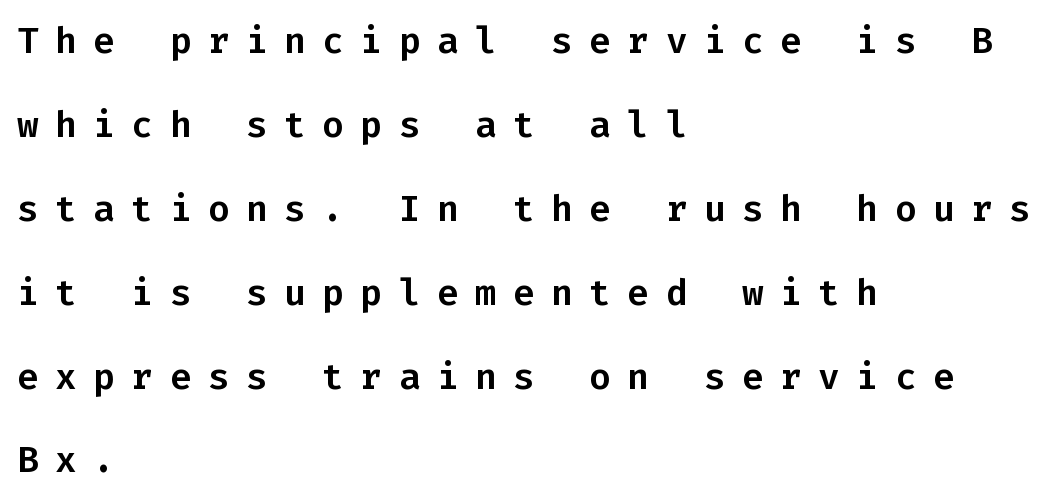
The image shows 36 px sans-serif type, upright, monospaced; set left-aligned, loose line spacing (2.33x), unusually wide letter spacing (+0.46 em), not underlined; low stroke contrast and a medium x-height.
